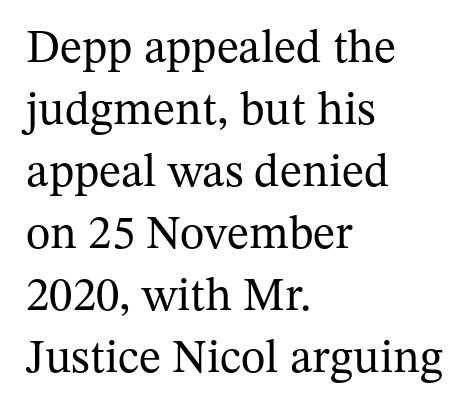
Each row of text sits above clean, open space. Note the varied advance widths — an 'i' is clearly narrower than an 'm'. Which margin do the lines hug? The left one — the right edge is uneven. These lines are composed in type with serifs. Normally led — the rows are evenly, conventionally spaced. The typography opts for an upright posture over an oblique one.
